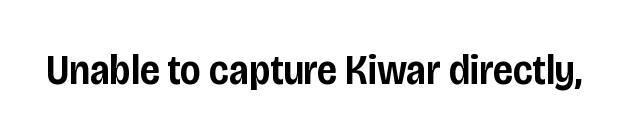
{"serif": "no", "italic": "no", "bold": "semi", "weight": "semibold", "width": "condensed", "stroke_contrast": "low", "x_height": "large", "monospaced": "no", "underline": "no", "letter_spacing": "normal", "letter_spacing_em": 0.0, "glyph_px": 43}
